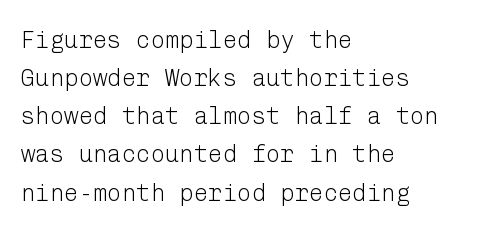
The image shows 24 px text type, upright; set left-aligned, normal line spacing (1.59x), normal letter spacing, not underlined.
